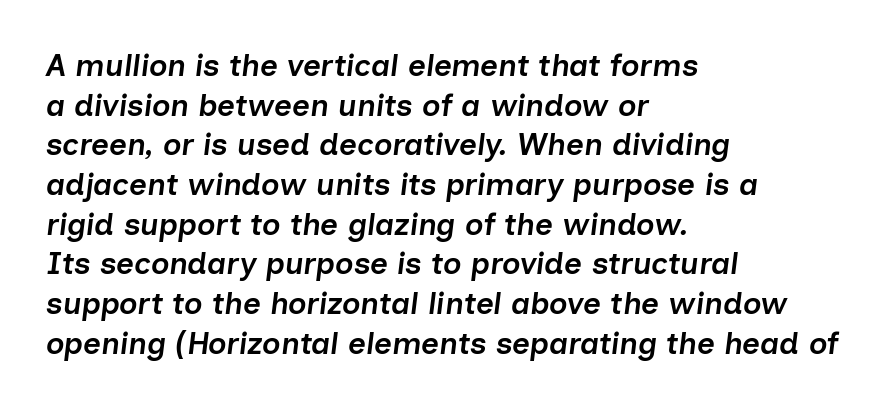
Characters are canted at an angle relative to the baseline's perpendicular. The face used here is proportionally spaced, like ordinary book or web type. The rendering anchors every line to the left-hand side. Typographic density is moderately raised because the face is semibold. Unmarked baselines from the first word to the last.
